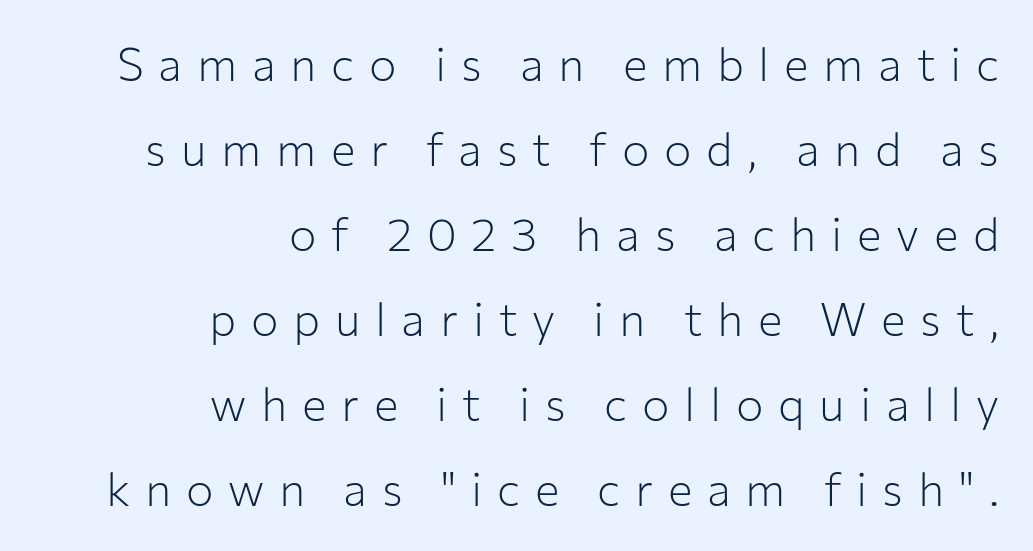
The image shows 46 px light sans-serif type, upright; set right-aligned, line spacing 1.85x, unusually wide letter spacing (+0.32 em), not underlined; low stroke contrast and a medium x-height.
